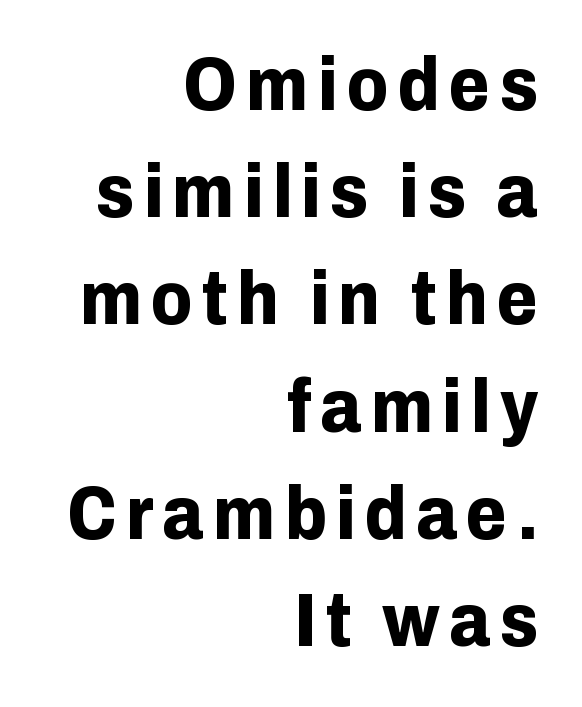
Q: Is the text bold? A: Yes.
Q: Is the text italic (slanted)? A: No, it is upright.
Q: Is the typeface a serif or a sans-serif typeface? A: Sans-serif.
Q: Is the text underlined? A: No.
Q: How is the paragraph aligned? A: Right-aligned.
Q: Is the spacing between lines tight, normal or loose? A: Normal.
Q: Width (condensed, normal, or wide)? A: Normal.
Q: Stroke contrast? A: Low.
Q: x-height? A: Medium.
Q: Monospaced? A: No.
